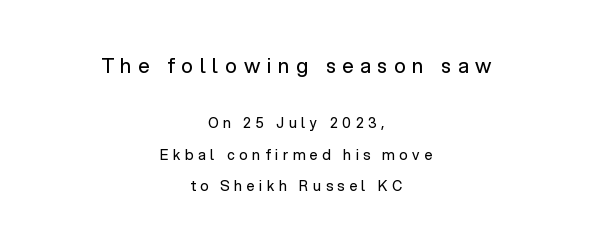
The image shows 20 px text type, upright; set centered, loose line spacing (2.26x), unusually wide letter spacing (+0.34 em), not underlined; the first (top) block is 1.43x larger.
